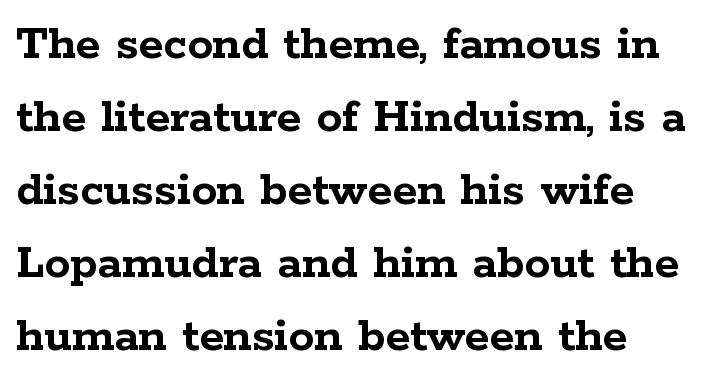
The image shows 51 px semibold, wide serif type, upright; set left-aligned, normal line spacing (1.43x), normal letter spacing, not underlined; low stroke contrast and a medium x-height.
